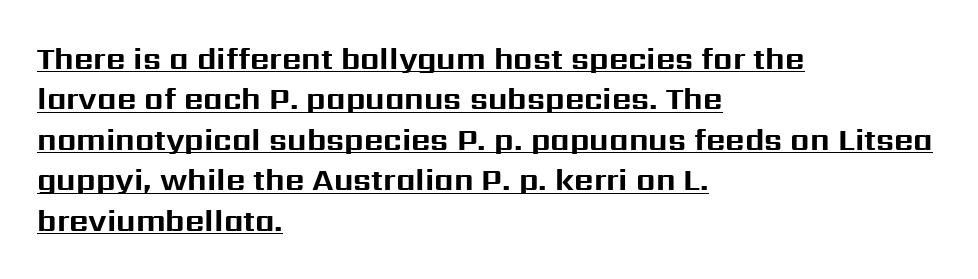
The image shows 30 px bold sans-serif type, upright; set left-aligned, normal line spacing (1.35x), normal letter spacing, underlined; medium stroke contrast and a medium x-height.
